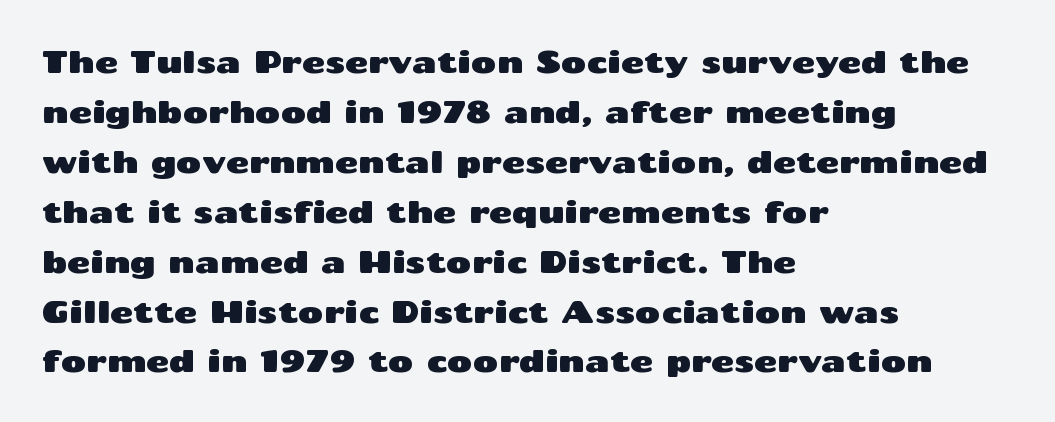
Q: Is the text italic (slanted)? A: No, it is upright.
Q: Is the typeface a serif or a sans-serif typeface? A: Sans-serif.
Q: Is the text underlined? A: No.
Q: How is the paragraph aligned? A: Left-aligned.
Q: Is the spacing between letters normal or unusually wide? A: Normal.
Q: Is the spacing between lines tight, normal or loose? A: Normal.
Q: Width (condensed, normal, or wide)? A: Wide.
Q: Stroke contrast? A: Medium.
Q: x-height? A: Medium.
Q: Monospaced? A: No.
